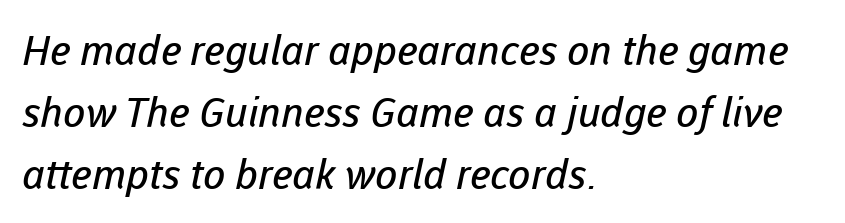
The letters advance in unequal steps, a hallmark of proportional type. The face used here is rendered with its standard letterfit. I'd call this a sans setting — the letters go barefoot. Stems and bowls with no extra thickness — not bold. In terms of leading, this rendering sits right in the middle. Has an underline been added? It has not.
